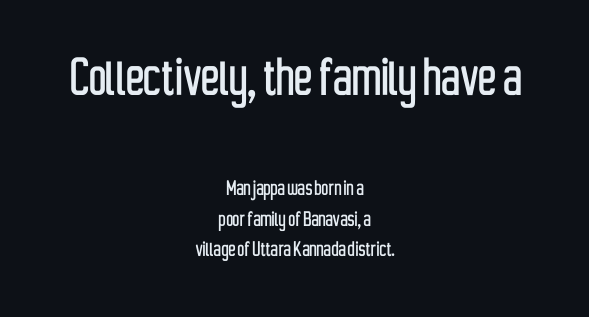
The image shows 61 px condensed sans-serif type, upright; set centered, normal line spacing (1.27x), normal letter spacing, not underlined; the first (top) block is 2.54x larger; low stroke contrast and a medium x-height.
